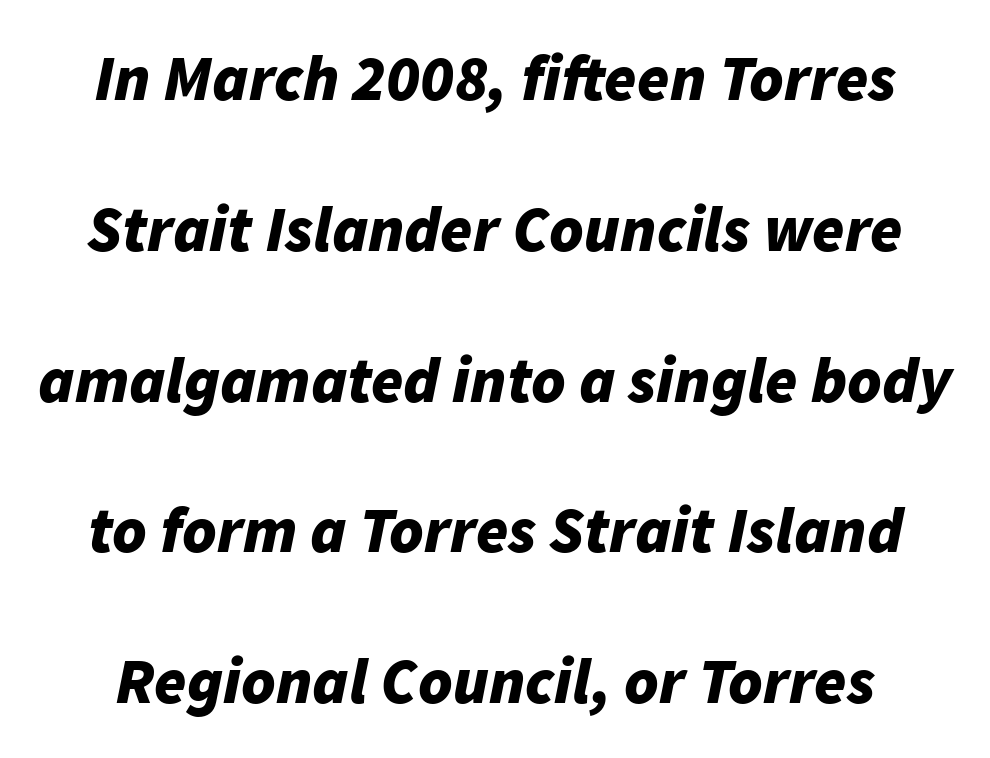
The image shows 65 px bold type, italic (leaning right); set loose line spacing (2.32x), normal letter spacing, not underlined; low stroke contrast and a medium x-height.
